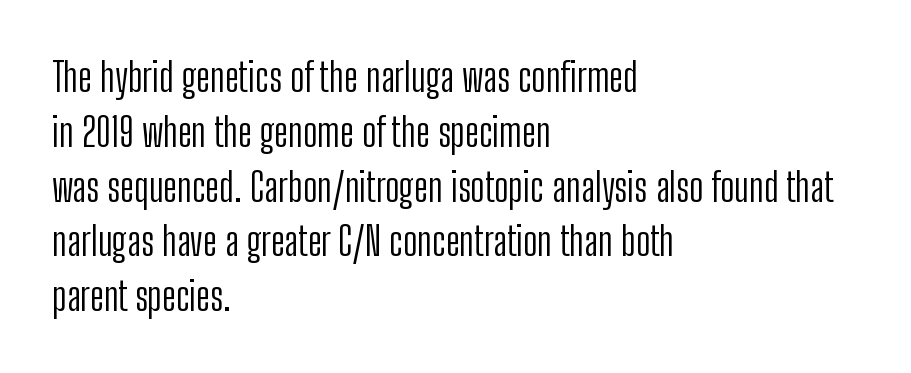
Q: Is the text bold? A: No.
Q: Is the text italic (slanted)? A: No, it is upright.
Q: Is the typeface a serif or a sans-serif typeface? A: Sans-serif.
Q: Is the text underlined? A: No.
Q: How is the paragraph aligned? A: Left-aligned.
Q: Is the spacing between letters normal or unusually wide? A: Normal.
Q: Is the spacing between lines tight, normal or loose? A: Normal.
Q: Width (condensed, normal, or wide)? A: Condensed.
Q: Stroke contrast? A: Low.
Q: x-height? A: Medium.
Q: Monospaced? A: No.
